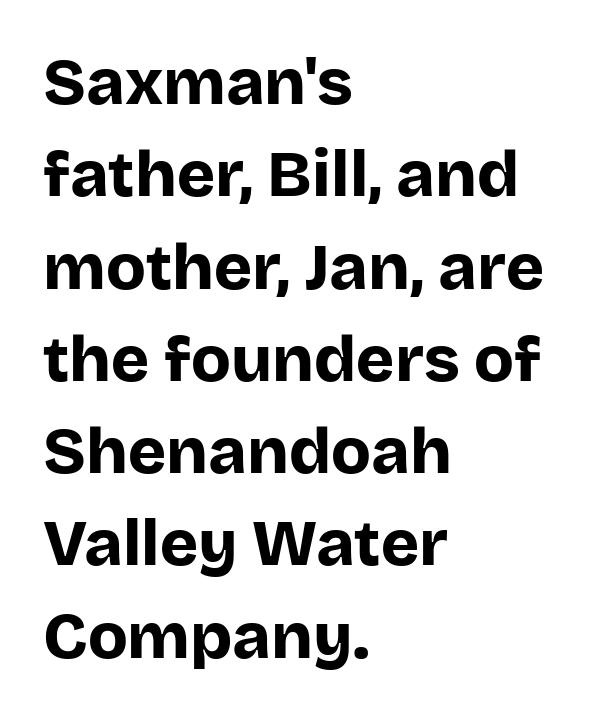
Q: Is the text bold? A: Yes.
Q: Is the text italic (slanted)? A: No, it is upright.
Q: Is the typeface a serif or a sans-serif typeface? A: Sans-serif.
Q: Is the text underlined? A: No.
Q: How is the paragraph aligned? A: Left-aligned.
Q: Is the spacing between letters normal or unusually wide? A: Normal.
Q: Is the spacing between lines tight, normal or loose? A: Normal.
Q: Width (condensed, normal, or wide)? A: Normal.
Q: Stroke contrast? A: Low.
Q: x-height? A: Large.
Q: Monospaced? A: No.
